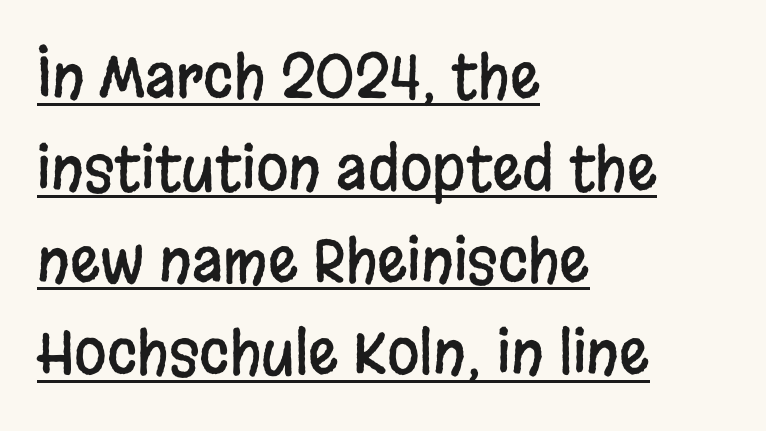
Q: Is the text italic (slanted)? A: No, it is upright.
Q: Is the typeface a serif or a sans-serif typeface? A: Sans-serif.
Q: Is the text underlined? A: Yes.
Q: How is the paragraph aligned? A: Left-aligned.
Q: Is the spacing between letters normal or unusually wide? A: Normal.
Q: Is the spacing between lines tight, normal or loose? A: Normal.
Q: Width (condensed, normal, or wide)? A: Condensed.
Q: Stroke contrast? A: Low.
Q: x-height? A: Large.
Q: Monospaced? A: No.
